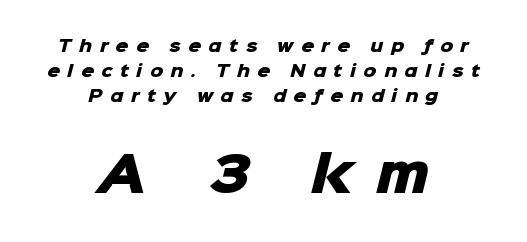
{"serif": "no", "bold": "yes", "weight": "heavy", "width": "normal", "stroke_contrast": "low", "x_height": "medium", "monospaced": "no", "underline": "no", "align": "center", "line_spacing": "normal", "line_spacing_ratio": 1.55, "letter_spacing": "wide", "letter_spacing_em": 0.47, "larger_block": "second", "size_ratio": 3.06, "glyph_px": 49}
